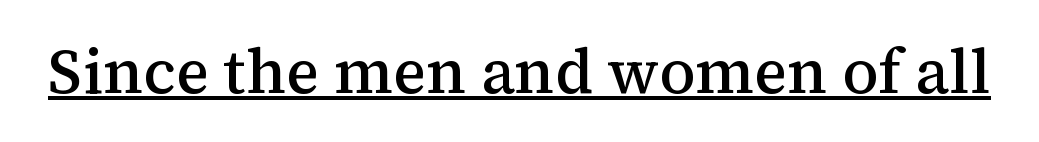
This is serif lettering, the kind often seen in printed books. Look at the stroke-to-counter ratio: somewhat heavy, a semibold. Underlined type. The specimen reads as upright at a glance. You could not count columns in this text — the font is proportionally spaced.
